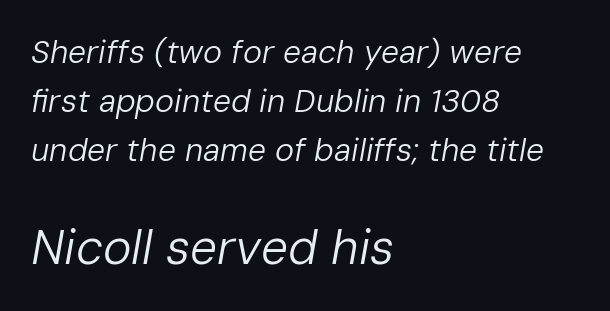
The image shows 48 px regular-weight type, italic (leaning right); set left-aligned, normal line spacing (1.53x), normal letter spacing, not underlined; the second (bottom) block is 1.5x larger; low stroke contrast and a medium x-height.
